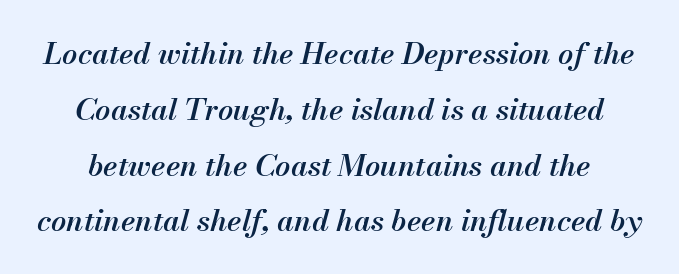
Q: Is the text bold? A: Semi-bold.
Q: Is the text italic (slanted)? A: Yes, it leans right by about 13 degrees.
Q: Is the text underlined? A: No.
Q: Is the spacing between letters normal or unusually wide? A: Normal.
Q: Width (condensed, normal, or wide)? A: Normal.
Q: Stroke contrast? A: Medium.
Q: x-height? A: Small.
Q: Monospaced? A: No.
